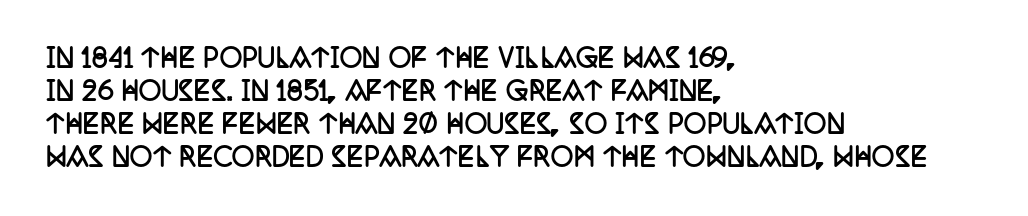
The image shows 25 px bold type, upright; set left-aligned, normal line spacing (1.32x), normal letter spacing, not underlined.
